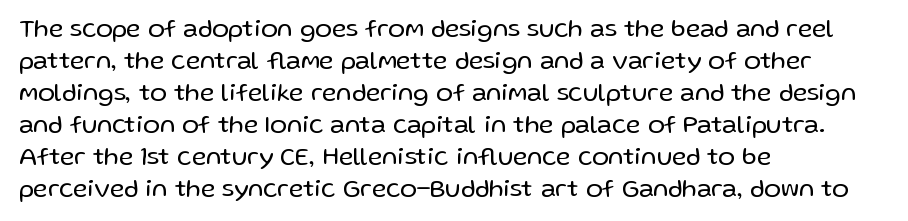
Glance below the letters and you will spot only blank space. The weight tops out at a normal text grade. Teacher's note: observe the even left margin — that is flush-left alignment. Interline gaps are of average width in this sample. In terms of posture, this sample is upright.
